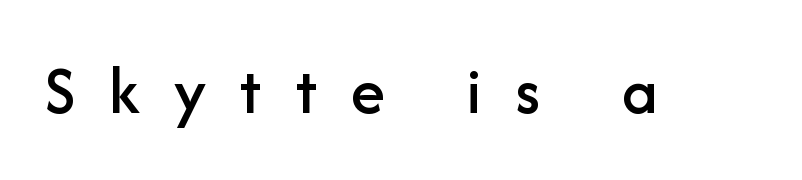
Font category for this specimen: sans-serif. The gap between lines stays unmarked. Posture: straight, roman, zero tilt. This sample has the flowing, uneven cadence of proportional lettering. Observe the wide spacing: letters keep a clear distance from each other.
